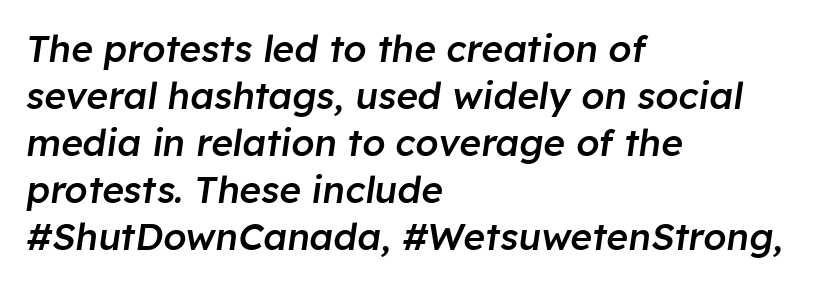
The image shows 37 px semibold type, italic (leaning right); set left-aligned, normal line spacing (1.27x), normal letter spacing, not underlined; low stroke contrast and a medium x-height.
